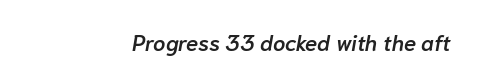
{"italic": "yes", "lean": "right", "slant_degrees": 10, "bold": "semi", "underline": "no", "letter_spacing": "normal", "letter_spacing_em": 0.0, "glyph_px": 22}
